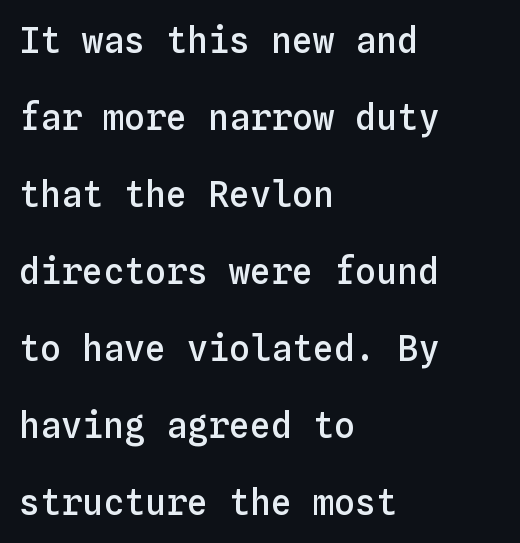
{"italic": "no", "bold": "semi", "weight": "semibold", "width": "normal", "stroke_contrast": "low", "x_height": "medium", "monospaced": "yes", "underline": "no", "align": "left", "line_spacing": "loose", "line_spacing_ratio": 2.2, "letter_spacing": "normal", "letter_spacing_em": 0.0, "glyph_px": 35}
